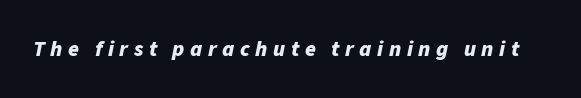
Q: Is the text bold? A: Yes.
Q: Is the text italic (slanted)? A: Yes, it leans right by about 11 degrees.
Q: Is the text underlined? A: No.
Q: Is the spacing between letters normal or unusually wide? A: Unusually wide.
